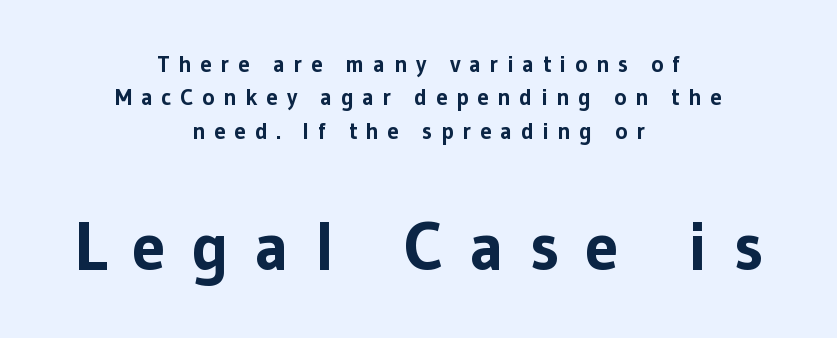
The image shows 68 px bold sans-serif type, upright; set centered, normal line spacing (1.45x), unusually wide letter spacing (+0.38 em), not underlined; the second (bottom) block is 2.96x larger; low stroke contrast and a medium x-height.
